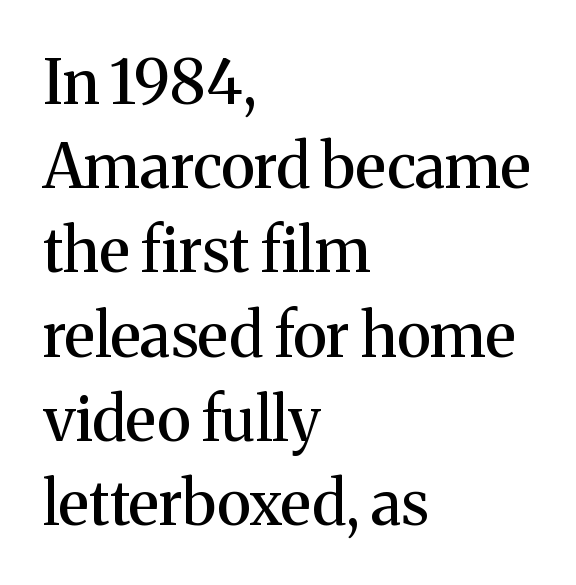
Character widths vary here, with narrow letters taking less room than wide ones. The rendering shows small feet on the letterforms — a serif design. In terms of posture, this sample is upright. Reading down the block, your eye returns to a fixed left position each line. Letters rest on an invisible, unmarked baseline.
